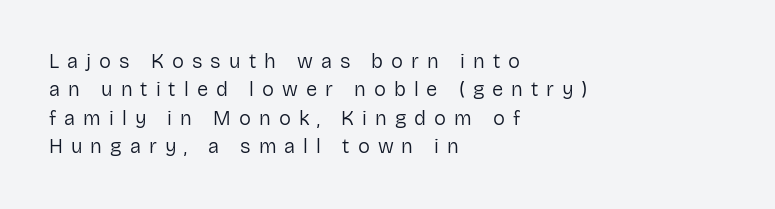
The image shows 20 px text type, upright; set left-aligned, normal line spacing (1.42x), unusually wide letter spacing (+0.4 em), not underlined.
